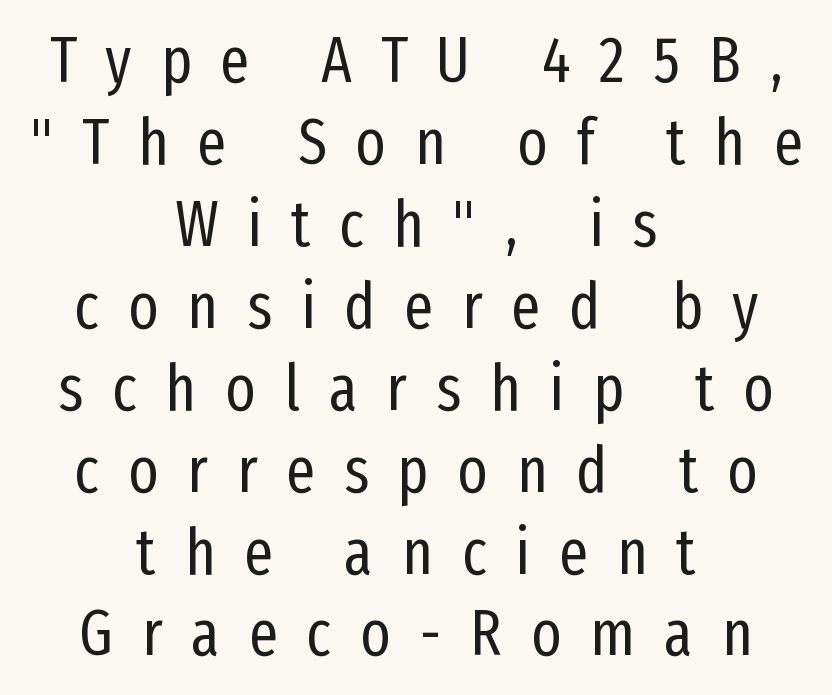
Q: Is the text bold? A: No.
Q: Is the text italic (slanted)? A: No, it is upright.
Q: Is the typeface a serif or a sans-serif typeface? A: Sans-serif.
Q: Is the text underlined? A: No.
Q: How is the paragraph aligned? A: Centered.
Q: Is the spacing between letters normal or unusually wide? A: Unusually wide.
Q: Is the spacing between lines tight, normal or loose? A: Normal.
Q: Width (condensed, normal, or wide)? A: Condensed.
Q: Stroke contrast? A: Low.
Q: x-height? A: Medium.
Q: Monospaced? A: No.
